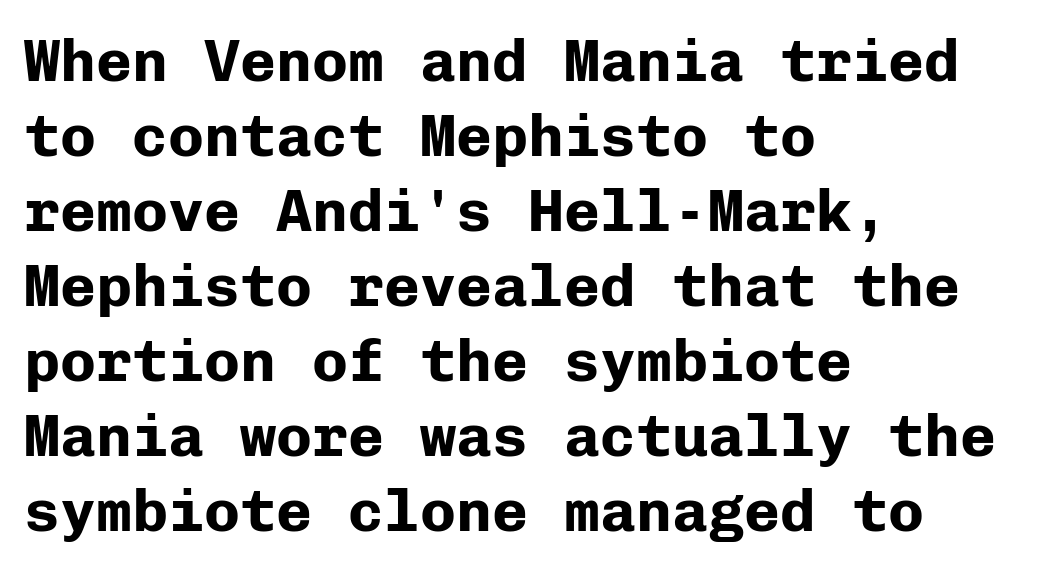
{"serif": "no", "italic": "no", "bold": "yes", "weight": "bold", "width": "normal", "stroke_contrast": "low", "x_height": "medium", "monospaced": "yes", "underline": "no", "align": "left", "line_spacing": "normal", "line_spacing_ratio": 1.25, "letter_spacing": "normal", "letter_spacing_em": 0.0, "glyph_px": 60}
